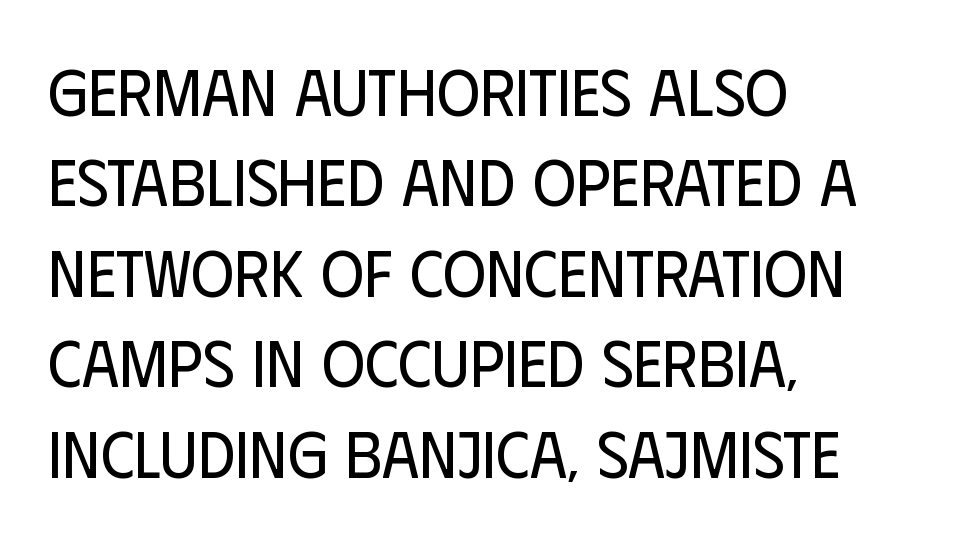
{"serif": "no", "italic": "no", "bold": "no", "weight": "regular", "width": "condensed", "stroke_contrast": "low", "x_height": "large", "monospaced": "no", "underline": "no", "align": "left", "line_spacing": "normal", "line_spacing_ratio": 1.37, "letter_spacing": "normal", "letter_spacing_em": 0.0, "glyph_px": 66}
